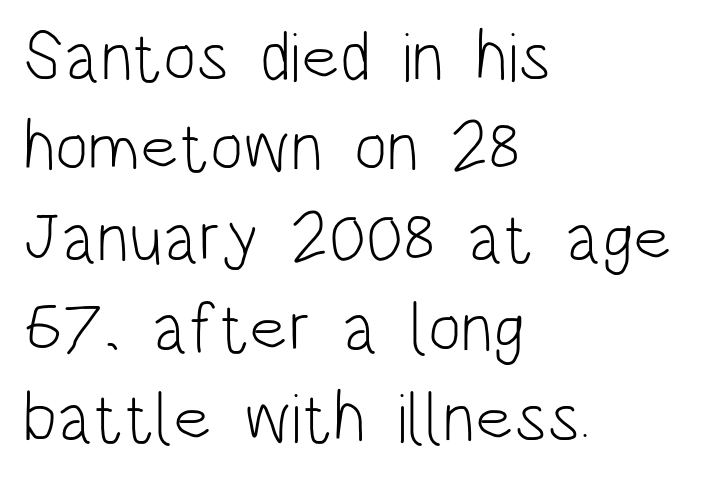
Decoration check: the copy has no underline. The lines sit at an ordinary, default distance from one another. The face looks like a standard text weight, possibly lighter. Each word holds together tightly as a unit, with standard inter-letter gaps. The designer went with a sans here, leaving each stem footless.
